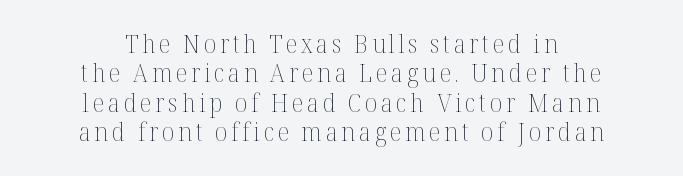
Q: Is the text bold? A: No.
Q: Is the text italic (slanted)? A: No, it is upright.
Q: Is the text underlined? A: No.
Q: How is the paragraph aligned? A: Centered.
